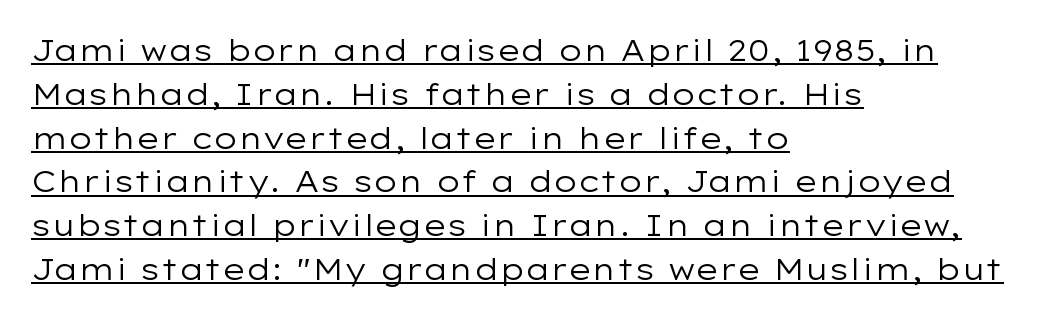
Q: Is the text bold? A: No.
Q: Is the text italic (slanted)? A: No, it is upright.
Q: Is the typeface a serif or a sans-serif typeface? A: Sans-serif.
Q: Is the text underlined? A: Yes.
Q: How is the paragraph aligned? A: Left-aligned.
Q: Is the spacing between letters normal or unusually wide? A: Normal.
Q: Is the spacing between lines tight, normal or loose? A: Normal.
Q: Width (condensed, normal, or wide)? A: Wide.
Q: Stroke contrast? A: Low.
Q: x-height? A: Medium.
Q: Monospaced? A: No.
